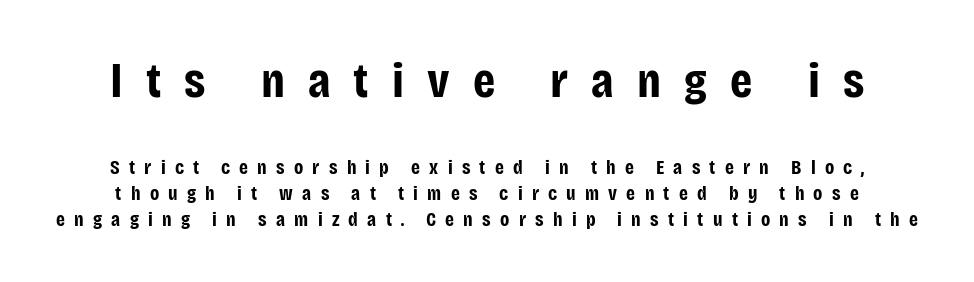
Underlining? Definitely not there. Looks like regular typesetting: each glyph gets only the width it needs. Nothing sits at the stroke ends, so this counts as sans-serif. Does the bottom block carry the larger type? No, the top block does. Observe the wide spacing: letters keep a clear distance from each other.
